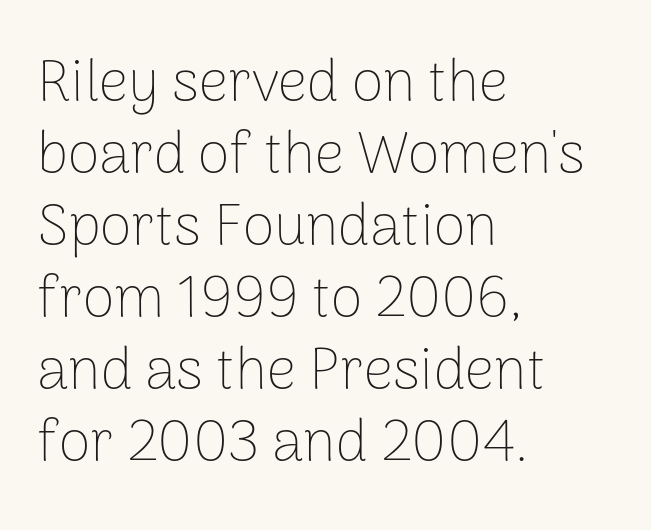
The image shows 58 px thin sans-serif type, upright; set left-aligned, line spacing 1.24x, normal letter spacing, not underlined; low stroke contrast and a medium x-height.
